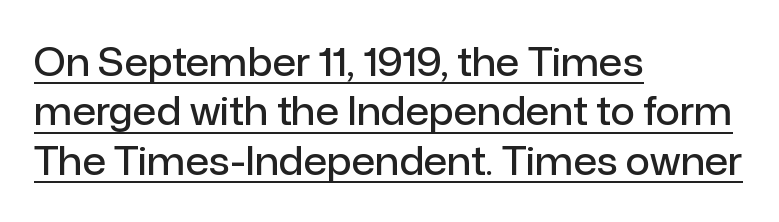
{"serif": "no", "italic": "no", "bold": "semi", "weight": "semibold", "width": "normal", "stroke_contrast": "low", "x_height": "medium", "monospaced": "no", "underline": "yes", "align": "left", "line_spacing": "normal", "line_spacing_ratio": 1.3, "letter_spacing": "normal", "letter_spacing_em": 0.0, "glyph_px": 38}
